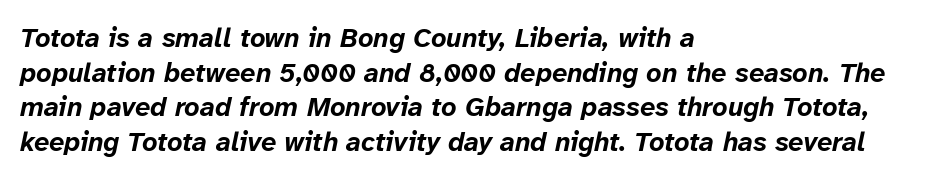
The image shows 27 px bold type, italic (leaning right); set left-aligned, normal line spacing (1.28x), normal letter spacing, not underlined.
